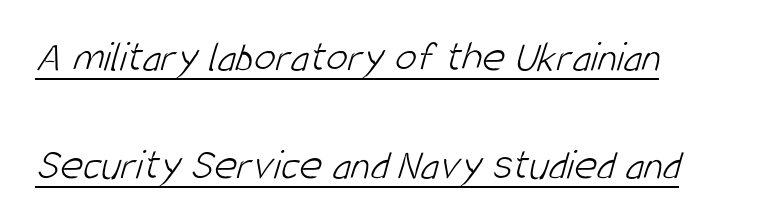
Observe the absence of serifs on each vertical stroke in this sample. The rendering uses natural spacing where letterforms have individual widths. Underline: present. Typeset ragged right — the left edge is the straight one. The font is comparable to plain body text, perhaps lighter.
